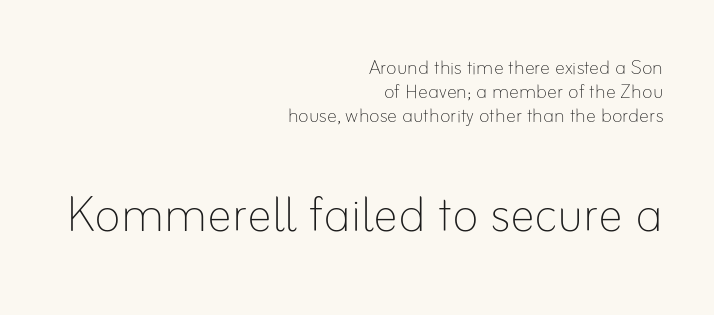
The letters in the lower block stand taller than those in the block above. Words appear dense and cohesive because spacing is normal. Does the copy run flush right? Yes — the right margin is perfectly even. Spacing verdict: proportional, widths tailored to each character. The lettering stays uniformly vertical, giving the passage a roman look. The passage shown is not underscored anywhere.
